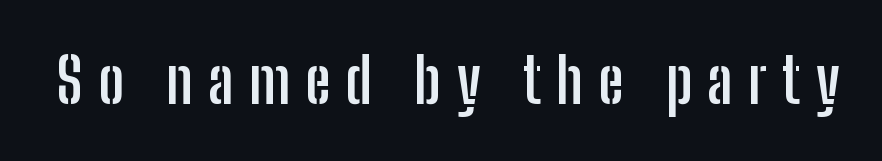
{"serif": "no", "italic": "no", "bold": "yes", "weight": "semibold", "width": "condensed", "stroke_contrast": "low", "x_height": "medium", "monospaced": "no", "underline": "no", "letter_spacing": "wide", "letter_spacing_em": 0.24, "glyph_px": 62}
